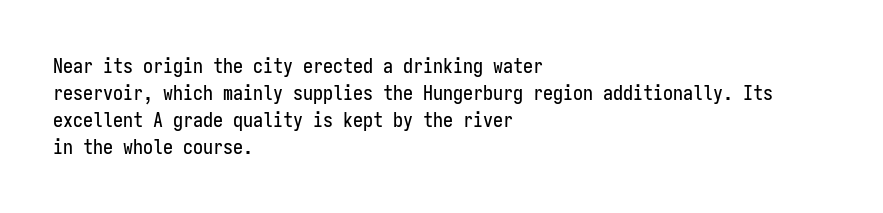
{"italic": "no", "underline": "no", "align": "left", "line_spacing": "normal", "line_spacing_ratio": 1.35, "letter_spacing": "normal", "letter_spacing_em": 0.0, "glyph_px": 20}
